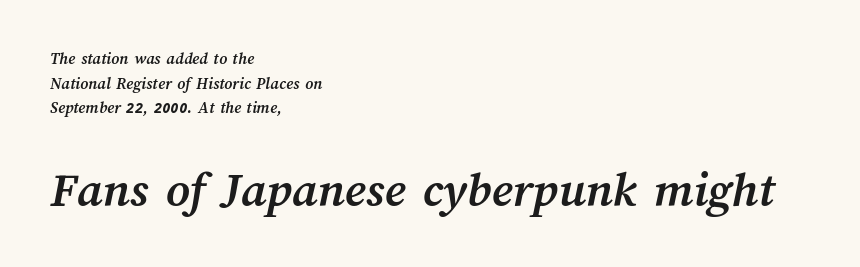
I'd describe the lettering as bold — thick and assertive. Note the varied advance widths — an 'i' is clearly narrower than an 'm'. Line spacing here is normal. Larger block? The one below; the one above is distinctly smaller. Every row of glyphs begins at an identical x-position on the left. Compared with typical body copy, the letter spacing here is the same.
